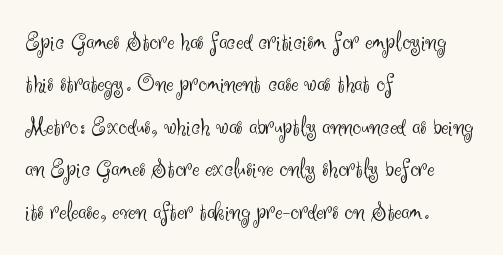
The image shows 27 px text type, upright; set left-aligned, normal line spacing (1.57x), normal letter spacing, not underlined.
